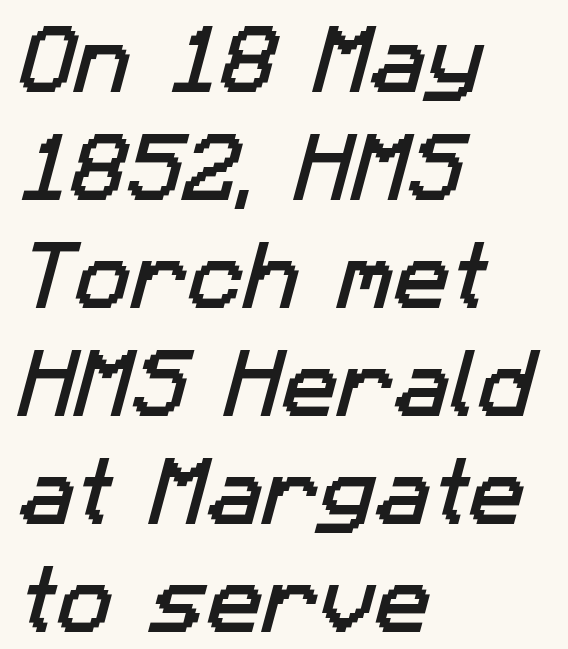
You could not count columns in this text — the font is proportionally spaced. The rendering shows plain stroke endings on the letterforms — a sans-serif design. These lines keep a tight, regular rhythm from letter to letter. Vertically, the passage feels balanced, rows spaced as you'd expect. Every row of glyphs begins at an identical x-position on the left.
